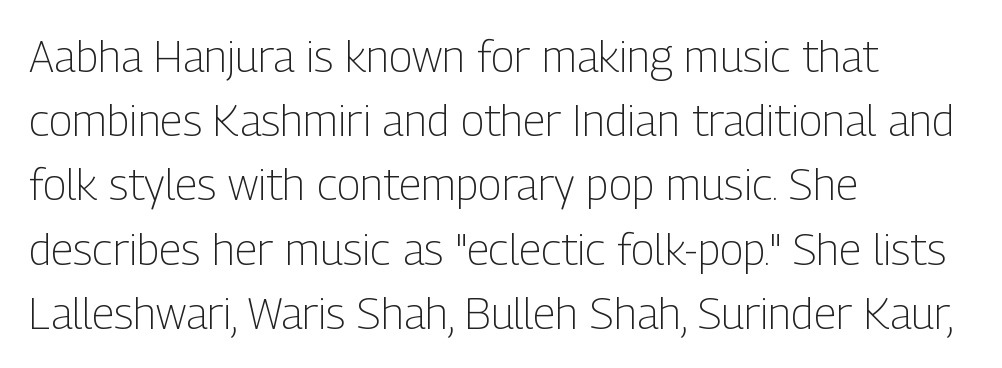
{"serif": "no", "italic": "no", "bold": "no", "weight": "light", "width": "condensed", "stroke_contrast": "low", "x_height": "medium", "monospaced": "no", "underline": "no", "align": "left", "line_spacing": "normal", "line_spacing_ratio": 1.46, "letter_spacing": "normal", "letter_spacing_em": 0.0, "glyph_px": 44}
